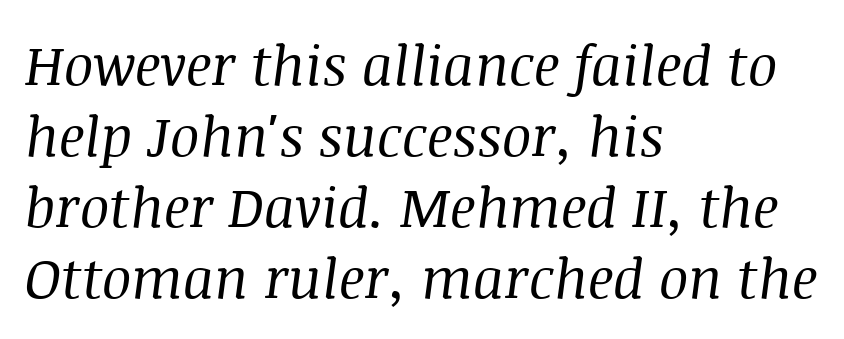
Q: Is the text bold? A: No.
Q: Is the text italic (slanted)? A: Yes, it leans right by about 8 degrees.
Q: Is the typeface a serif or a sans-serif typeface? A: Serif.
Q: Is the text underlined? A: No.
Q: How is the paragraph aligned? A: Left-aligned.
Q: Is the spacing between letters normal or unusually wide? A: Normal.
Q: Is the spacing between lines tight, normal or loose? A: Normal.
Q: Width (condensed, normal, or wide)? A: Normal.
Q: Stroke contrast? A: Medium.
Q: x-height? A: Large.
Q: Monospaced? A: No.
